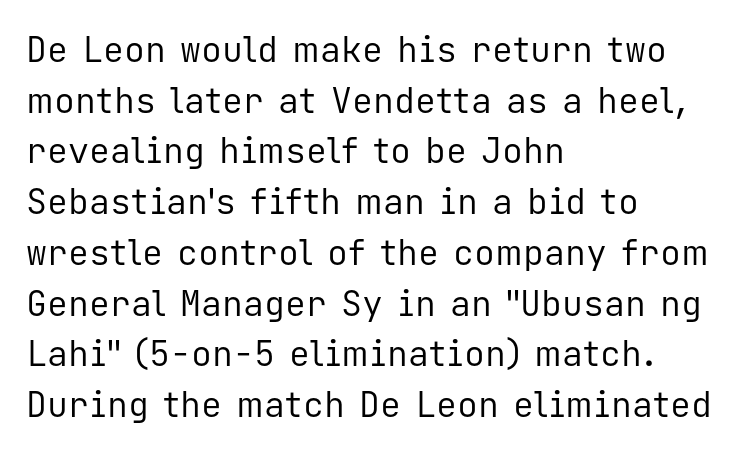
Q: Is the text bold? A: No.
Q: Is the text italic (slanted)? A: No, it is upright.
Q: Is the typeface a serif or a sans-serif typeface? A: Sans-serif.
Q: Is the text underlined? A: No.
Q: How is the paragraph aligned? A: Left-aligned.
Q: Is the spacing between letters normal or unusually wide? A: Normal.
Q: Is the spacing between lines tight, normal or loose? A: Normal.
Q: Width (condensed, normal, or wide)? A: Normal.
Q: Stroke contrast? A: Low.
Q: x-height? A: Medium.
Q: Monospaced? A: Yes.
